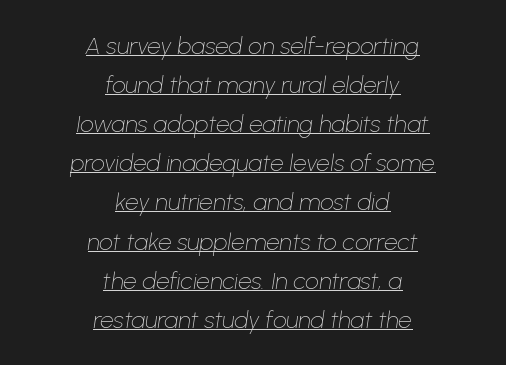
Normally led — the rows are evenly, conventionally spaced. Casual observation: everything's sitting right in the middle. Caption: standard tracking, unaltered. Characters are canted at an angle relative to the baseline's perpendicular.
